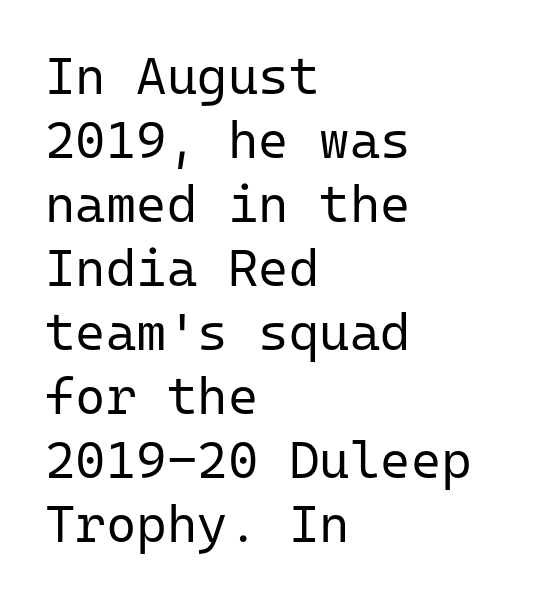
Q: Is the text bold? A: No.
Q: Is the text italic (slanted)? A: No, it is upright.
Q: Is the typeface a serif or a sans-serif typeface? A: Sans-serif.
Q: Is the text underlined? A: No.
Q: How is the paragraph aligned? A: Left-aligned.
Q: Is the spacing between letters normal or unusually wide? A: Normal.
Q: Width (condensed, normal, or wide)? A: Normal.
Q: Stroke contrast? A: Low.
Q: x-height? A: Medium.
Q: Monospaced? A: Yes.
